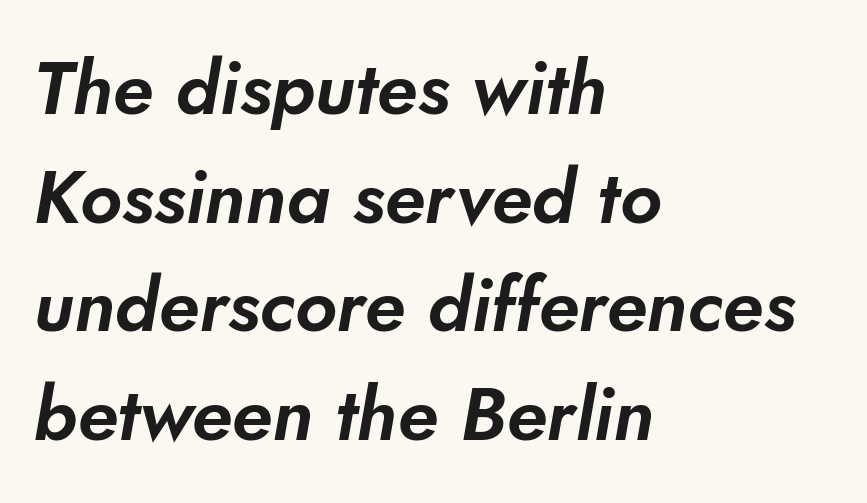
The image shows 75 px sans-serif type; set left-aligned, normal line spacing (1.45x), normal letter spacing, not underlined; low stroke contrast and a small x-height.
